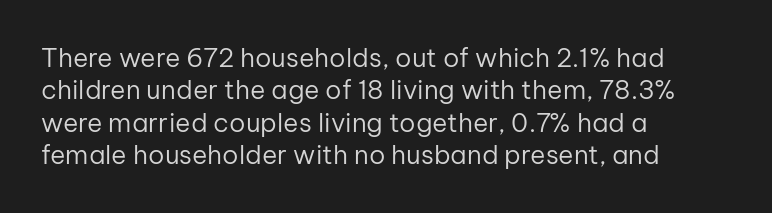
Q: Is the text bold? A: No.
Q: Is the text italic (slanted)? A: No, it is upright.
Q: Is the text underlined? A: No.
Q: How is the paragraph aligned? A: Left-aligned.
Q: Is the spacing between letters normal or unusually wide? A: Normal.
Q: Is the spacing between lines tight, normal or loose? A: Normal.
